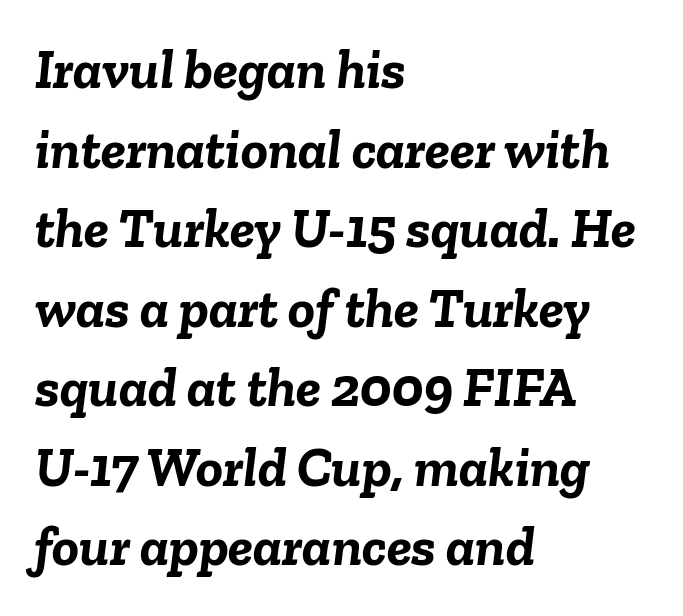
Q: Is the text bold? A: Yes.
Q: Is the text italic (slanted)? A: Yes, it leans right by about 6 degrees.
Q: Is the text underlined? A: No.
Q: How is the paragraph aligned? A: Left-aligned.
Q: Is the spacing between letters normal or unusually wide? A: Normal.
Q: Is the spacing between lines tight, normal or loose? A: Normal.
Q: Width (condensed, normal, or wide)? A: Normal.
Q: Stroke contrast? A: Low.
Q: x-height? A: Medium.
Q: Monospaced? A: No.
